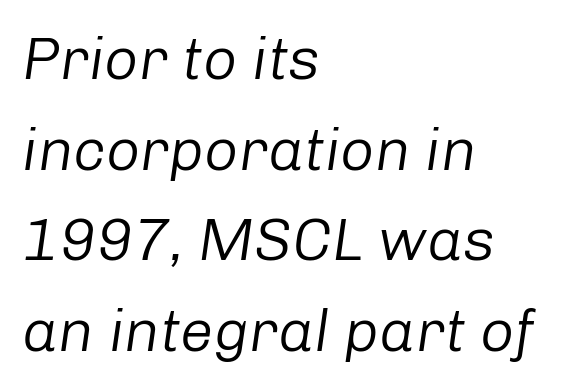
{"italic": "yes", "lean": "right", "slant_degrees": 8, "bold": "no", "weight": "regular", "width": "normal", "stroke_contrast": "low", "x_height": "medium", "monospaced": "no", "underline": "no", "align": "left", "line_spacing": "normal", "line_spacing_ratio": 1.51, "letter_spacing": "normal", "letter_spacing_em": 0.0, "glyph_px": 60}
